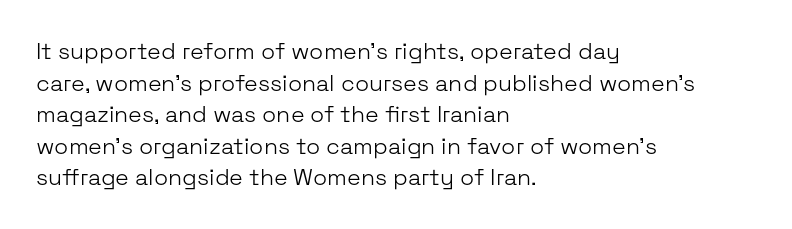
The image shows 23 px text type, upright; set left-aligned, normal line spacing (1.37x), normal letter spacing, not underlined.
